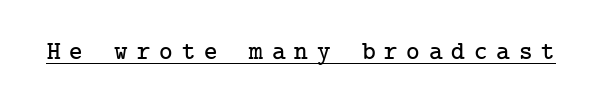
Between one letter and the next there's a generous, obvious gap. These characters rest on top of a visible drawn line. Every stem runs plumb, perpendicular to the baseline.
